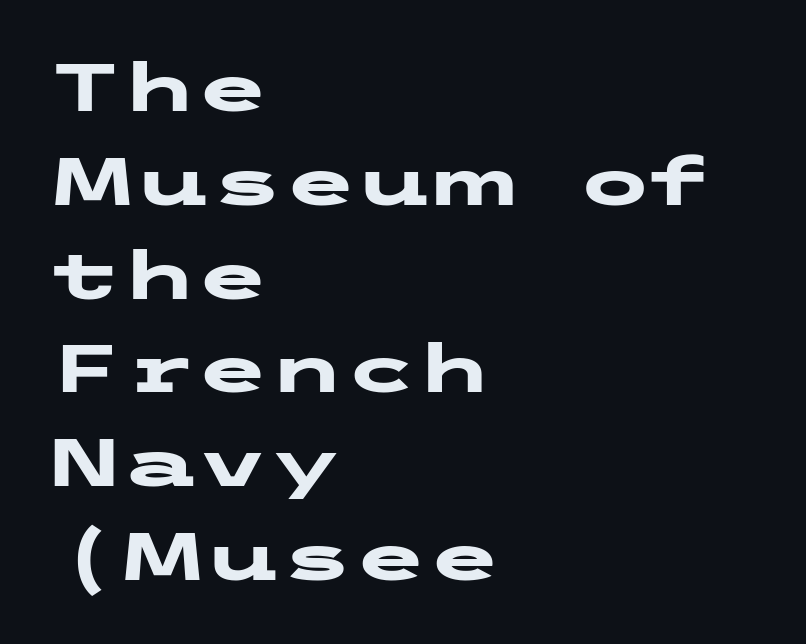
{"serif": "no", "italic": "no", "bold": "yes", "weight": "heavy", "width": "wide", "stroke_contrast": "low", "x_height": "medium", "underline": "no", "align": "left", "line_spacing": "normal", "line_spacing_ratio": 1.4, "letter_spacing": "normal", "letter_spacing_em": 0.0, "glyph_px": 67}
